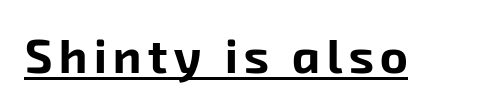
{"serif": "no", "bold": "yes", "weight": "bold", "width": "normal", "stroke_contrast": "low", "x_height": "medium", "monospaced": "no", "underline": "yes", "glyph_px": 48}
